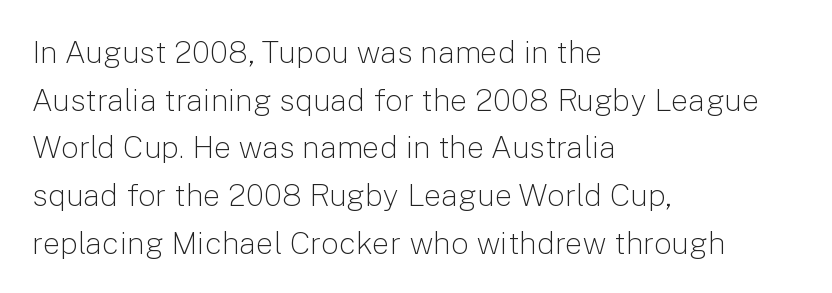
The image shows 31 px light sans-serif type, upright; set left-aligned, normal line spacing (1.54x), normal letter spacing, not underlined; low stroke contrast and a medium x-height.
